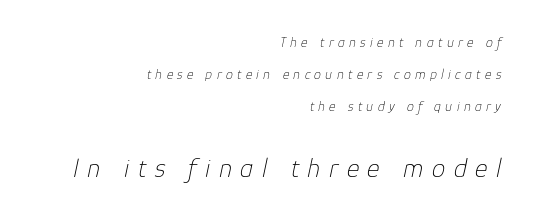
The image shows 27 px text type, italic (leaning right); set right-aligned, loose line spacing (2.3x), unusually wide letter spacing (+0.31 em), not underlined; the second (bottom) block is 1.93x larger.
